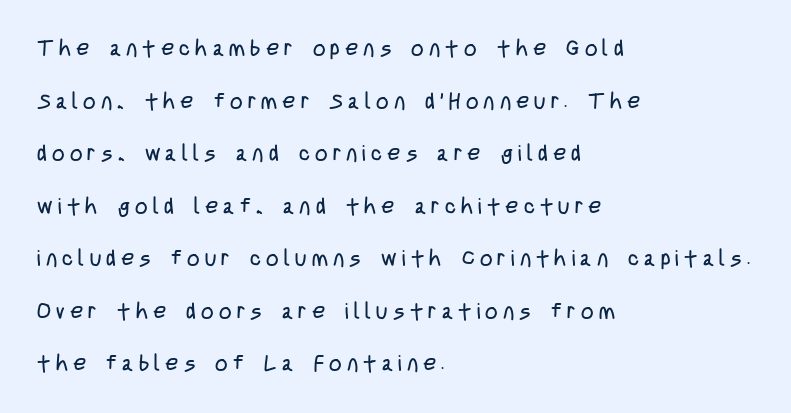
{"italic": "no", "bold": "no", "underline": "no", "align": "left", "line_spacing": "loose", "line_spacing_ratio": 2.39, "letter_spacing": "wide", "letter_spacing_em": 0.24, "glyph_px": 22}
